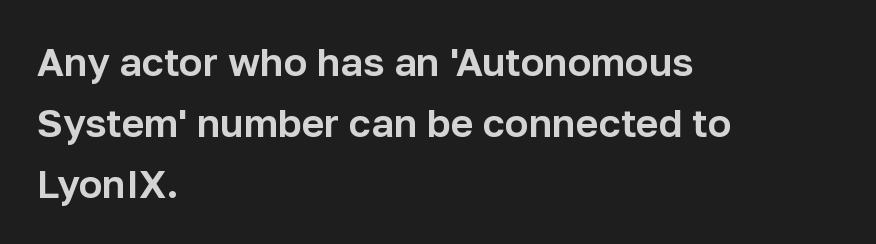
Are there feet on the stems? There aren't — it's a sans. The face used here is proportionally spaced, like ordinary book or web type. The tracking reads as untouched default to a designer's eye. A typesetter would mark this as roman, not italic.
